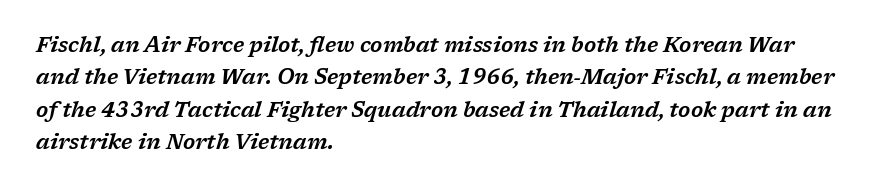
The gap between lines stays unmarked. Line starts are locked; line ends wander. Leading: standard. Inter-character spacing is left at the font's built-in metrics.
